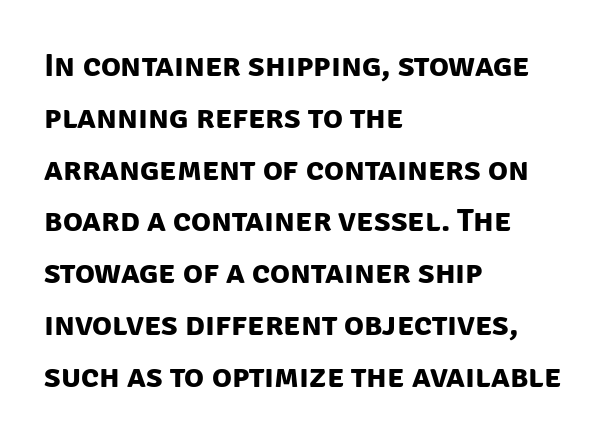
The passage is arranged the way most books set body copy — flush left. Decoration check: the copy has no underline. The strokes are fattened all the way to bold. The face used here is rendered with its standard letterfit. Character widths vary here, with narrow letters taking less room than wide ones. Normally led — the rows are evenly, conventionally spaced.
